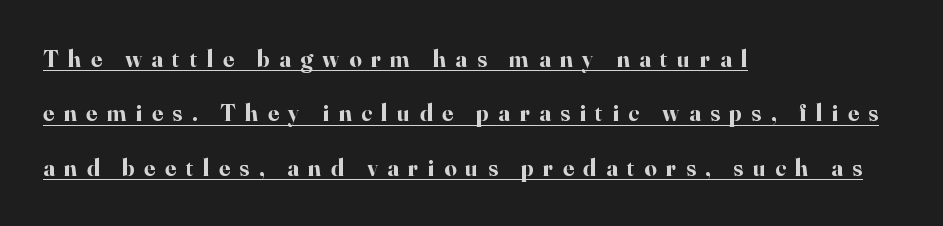
{"italic": "no", "bold": "yes", "underline": "yes", "align": "left", "line_spacing": "loose", "line_spacing_ratio": 2.27, "letter_spacing": "wide", "letter_spacing_em": 0.4, "glyph_px": 24}
